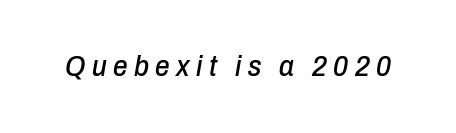
The image shows 29 px condensed type, italic (leaning right); set unusually wide letter spacing (+0.22 em), not underlined; low stroke contrast and a medium x-height.
